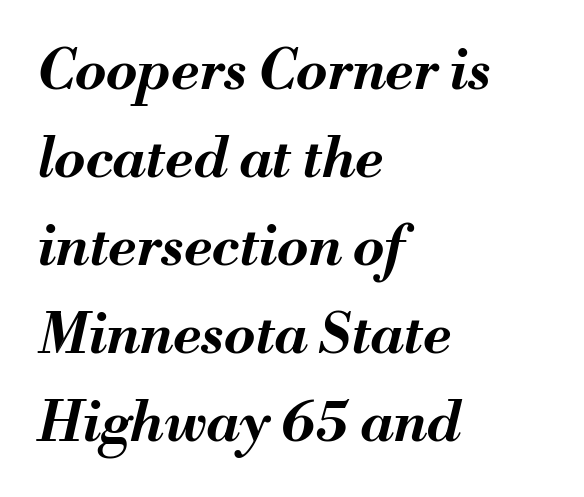
The specimen omits any rule beneath the text block's lines. Does the lettering tilt? It does — this is italic. These words are printed bold, with thick strokes throughout. Vertical spacing — default.
